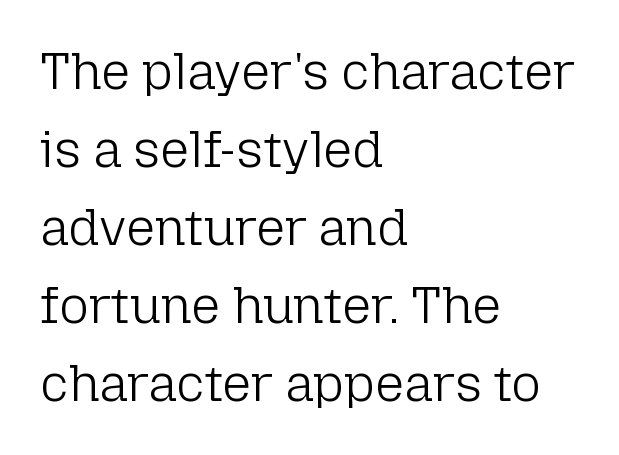
Each letter's strokes conclude bluntly, with no projecting serifs. Successive baselines arrive at the customary interval. The gaps between neighbouring characters are ordinary and unremarkable. Alignment: flush left.
